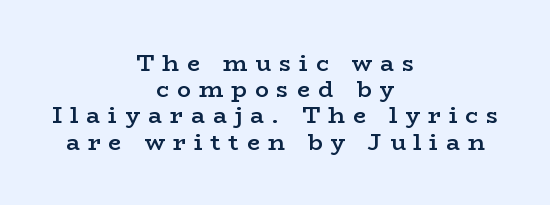
Q: Is the text bold? A: Semi-bold.
Q: Is the text italic (slanted)? A: No, it is upright.
Q: Is the text underlined? A: No.
Q: How is the paragraph aligned? A: Centered.
Q: Is the spacing between letters normal or unusually wide? A: Unusually wide.
Q: Is the spacing between lines tight, normal or loose? A: Tight.
